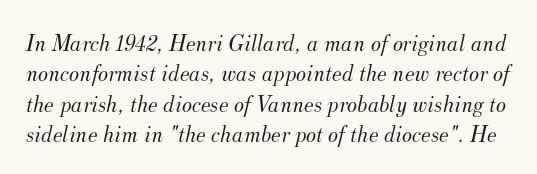
Q: Is the text bold? A: No.
Q: Is the text italic (slanted)? A: Yes, it leans right by about 12 degrees.
Q: Is the text underlined? A: No.
Q: Is the spacing between letters normal or unusually wide? A: Normal.
Q: Is the spacing between lines tight, normal or loose? A: Normal.
